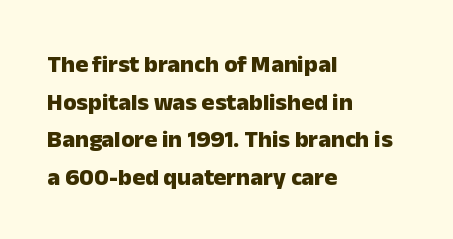
Heavy, bold letterforms. Quick note: underline off. The space between consecutive lines is moderate. This is roman type, the default non-slanted kind. The compositor pushed each line to the left boundary.
